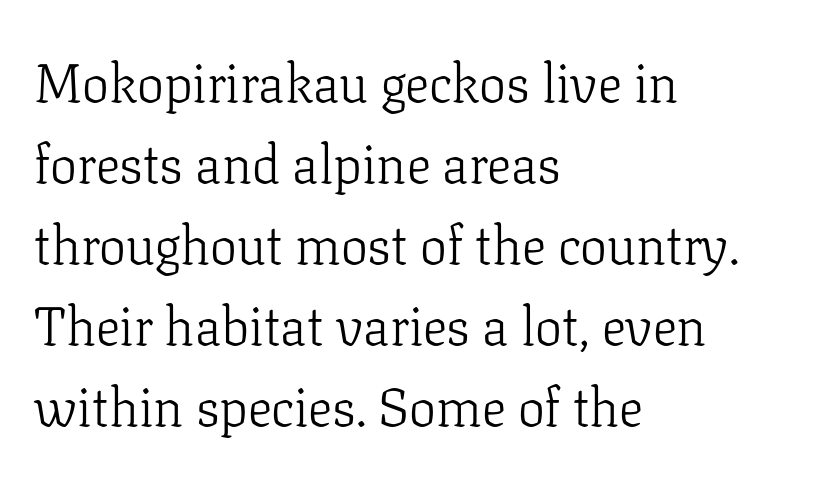
Just letters on the line, the space beneath them empty. Think of a printed novel: that variable character pitch is what you see here. A typesetter would call this zero additional tracking. Do the letters lean? They stand straight. These lines sit exactly where default settings would place them. Weight: regular or lighter.
